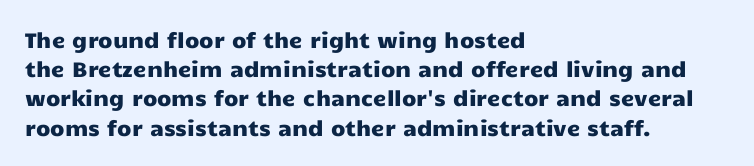
The image shows 21 px text type, upright; set left-aligned, normal line spacing (1.39x), normal letter spacing, not underlined.
